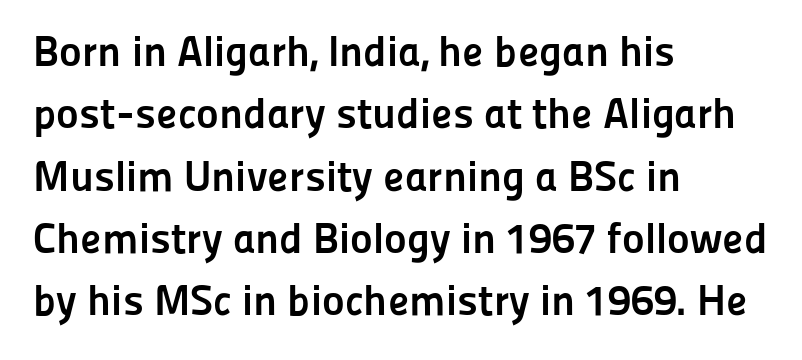
Notice how the passage keeps a crisp vertical edge on the left only. Students, observe: this is what conventionally led text looks like. Notice how the stems are strictly vertical — no italics here. Inter-character spacing is left at the font's built-in metrics.
